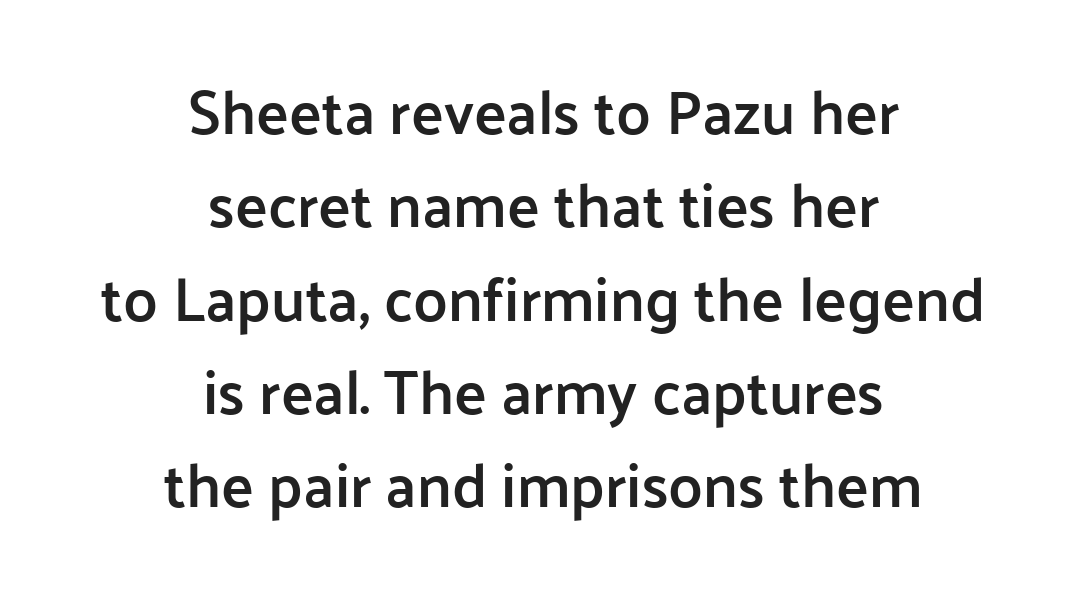
The image shows 61 px semibold sans-serif type, upright; set centered, normal line spacing (1.53x), normal letter spacing, not underlined; low stroke contrast and a medium x-height.
